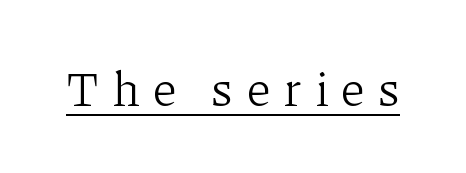
The lettering holds an erect, upright posture throughout. Underline: present. Think of a printed novel: that variable character pitch is what you see here. A typesetter would label this face a serif. Weight: not bold — regular or lighter.
